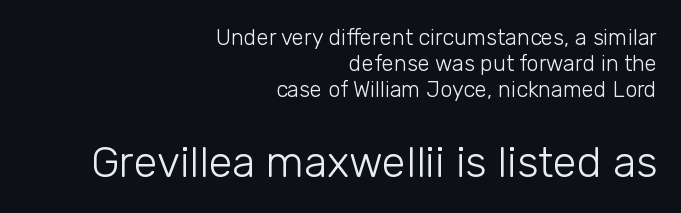
The font's upright variant was chosen for this text. A flush-right, rag-left setting is used for this passage. Clear beneath every line of the passage. The weight would be labelled regular, book, light, or lighter still. Typesetter's note — lower block bumped up in size, upper block left smaller.
